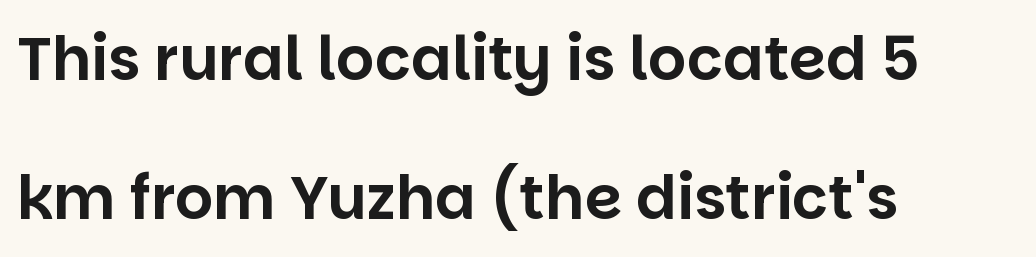
The image shows 60 px sans-serif type, upright; set left-aligned, loose line spacing (2.31x), normal letter spacing, not underlined; low stroke contrast and a large x-height.
